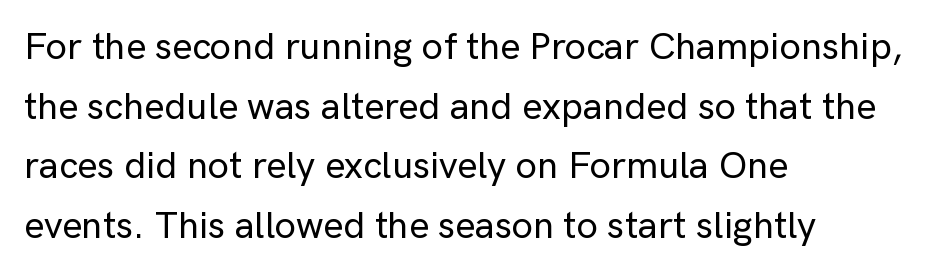
Upright lettering throughout. Line beginnings align vertically; line endings do not. Regarding serifs, this sample does without them. Spacing verdict: proportional, widths tailored to each character. Underline: absent. Words appear dense and cohesive because spacing is normal.
